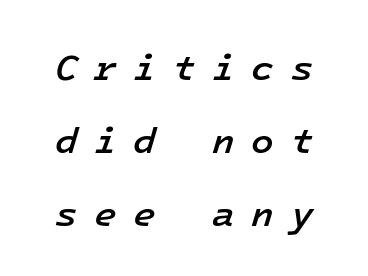
{"italic": "yes", "lean": "right", "slant_degrees": 16, "bold": "semi", "weight": "semibold", "width": "normal", "stroke_contrast": "low", "x_height": "medium", "monospaced": "yes", "underline": "no", "line_spacing": "loose", "line_spacing_ratio": 1.97, "letter_spacing": "wide", "letter_spacing_em": 0.45, "glyph_px": 37}
